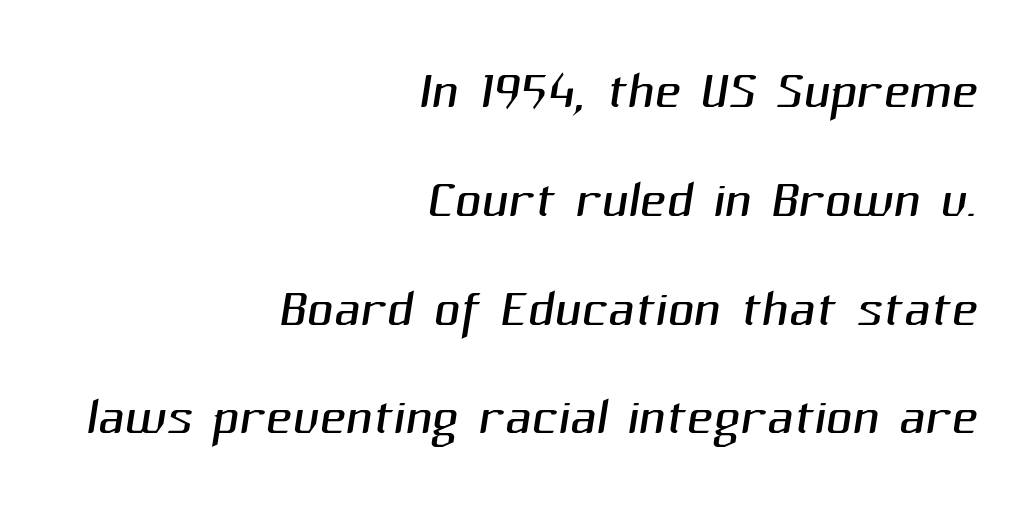
Decoration check: the copy has no underline. Vertical stems look standard width or narrower in stroke. If you measured baseline to baseline, you'd find a middling distance. The letters carry no serifs — their stems end cleanly without finishing strokes. Tracking here is standard; glyphs follow each other at the usual distance. The rendering uses natural spacing where letterforms have individual widths.
